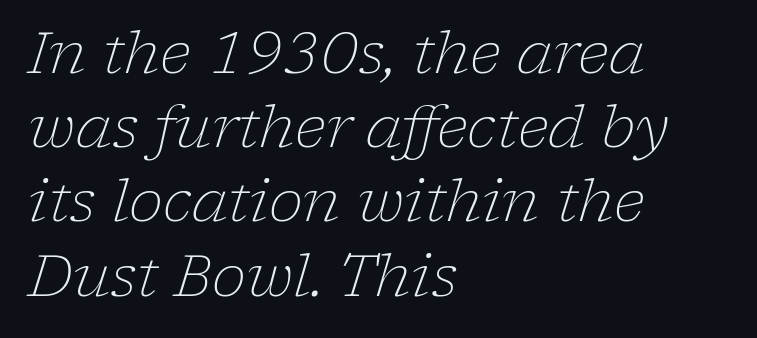
The image shows 58 px light serif type, italic (leaning right); set left-aligned, normal line spacing (1.28x), normal letter spacing, not underlined; low stroke contrast and a medium x-height.
